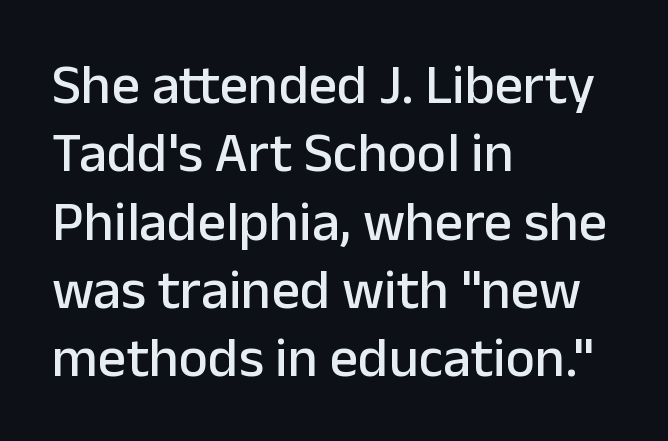
You can tell from the bare stems that sans-serif type was used. The rendering uses natural spacing where letterforms have individual widths. Every character sits straight up, as roman type does. Nobody drew a line under any word here.
